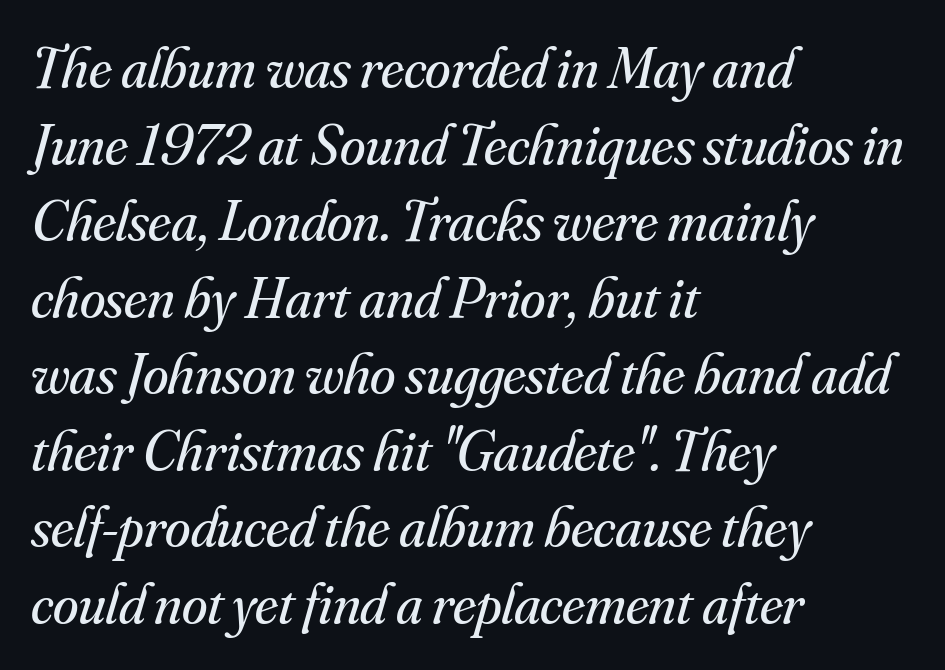
The image shows 58 px regular-weight serif type, italic (leaning right); set left-aligned, normal line spacing (1.32x), normal letter spacing, not underlined; medium stroke contrast and a small x-height.
